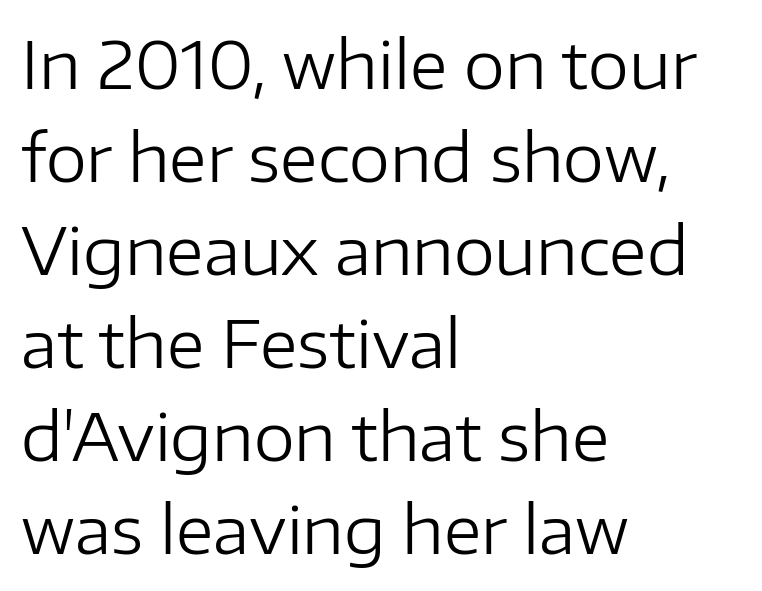
These lines stack with their left ends in a neat column. Do the characters align in a grid? No, the font is proportional. Examine the stroke ends and you'll find no serifs. The font's upright variant was chosen for this text. Regarding leading, the lines here are spaced in the standard way. The string is rendered with underlining switched off.
